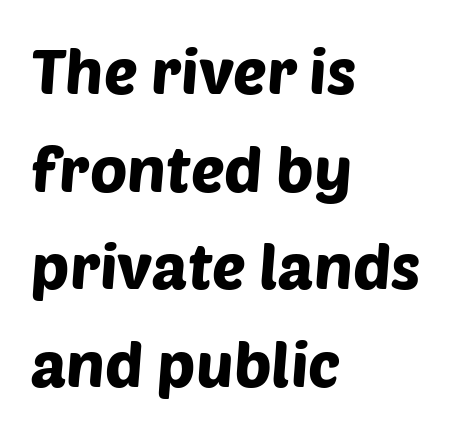
{"serif": "no", "width": "normal", "stroke_contrast": "low", "x_height": "large", "monospaced": "no", "underline": "no", "align": "left", "line_spacing": "normal", "line_spacing_ratio": 1.55, "letter_spacing": "normal", "letter_spacing_em": 0.0, "glyph_px": 63}
